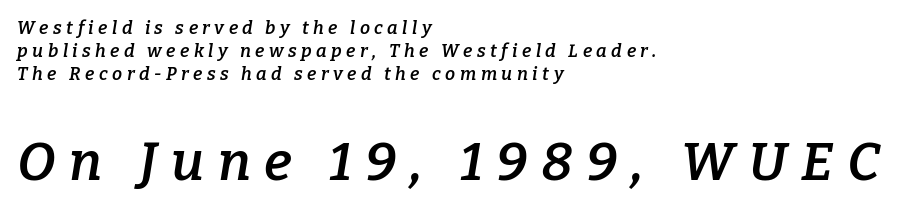
Does the type have serifs? Yes, each stem ends in a small foot. Type size steps up from the first block to the second. What weight is shown? A semibold, between regular and bold. The rendering inserts visible extra space after every character.
